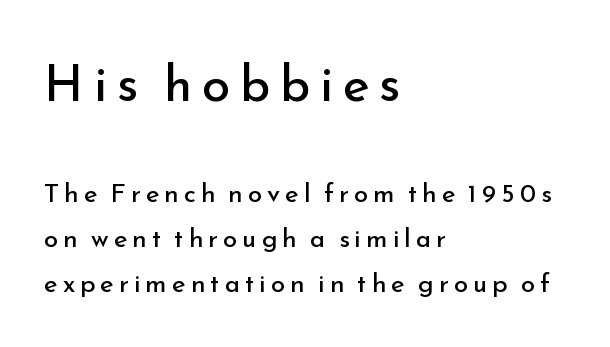
The rendering shrinks the type as you move from the upper chunk to the lower. If you drew a line through each stem, it would be perfectly vertical. If you drew a ruler down the left edge, every line would touch it. Honestly, there is no underline to notice here at all. The weight would be labelled regular, book, light, or lighter still. The passage shown is typed in a proportional face where columns would drift.
